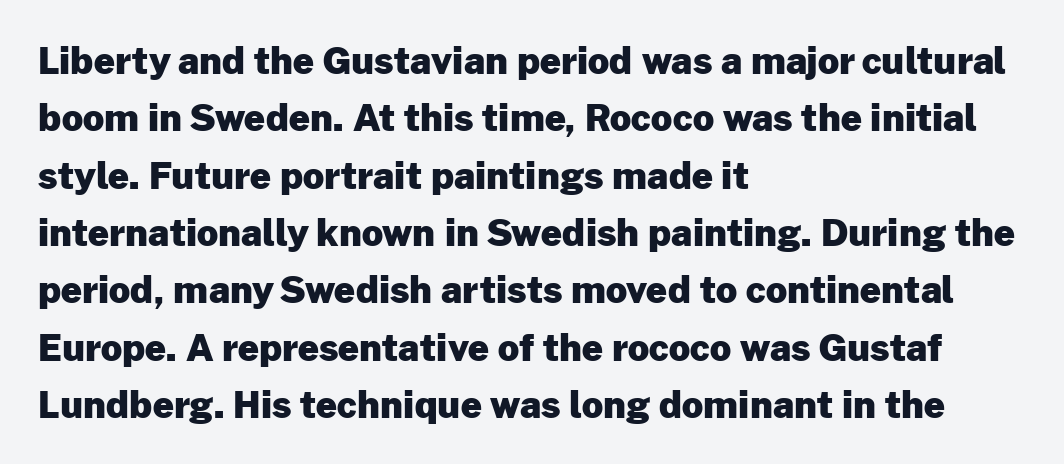
Line spacing here is normal. The baseline area is clear. Short and long lines alike share a common starting point at left. These lines carry a lot of weight — the face is fully bold. Serif or sans? Sans — the stroke terminals are bare.
